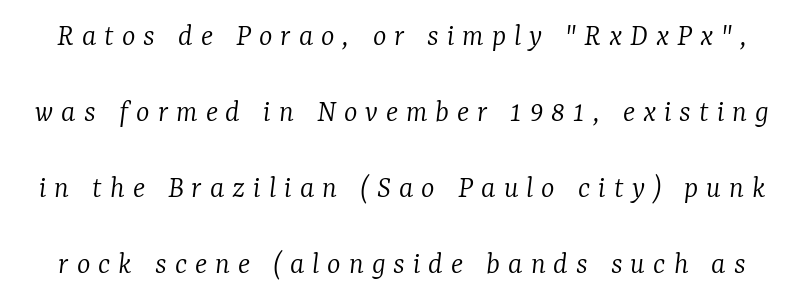
The axis of the letterforms is tilted away from vertical. Is this a heavy cut? Hardly; it is regular or lighter. The string is rendered with underlining switched off. How would I describe the line gaps? Wide and relaxed. Each word looks stretched out because of the extra space between its letters. The typeface chosen for these lines features serifs.
